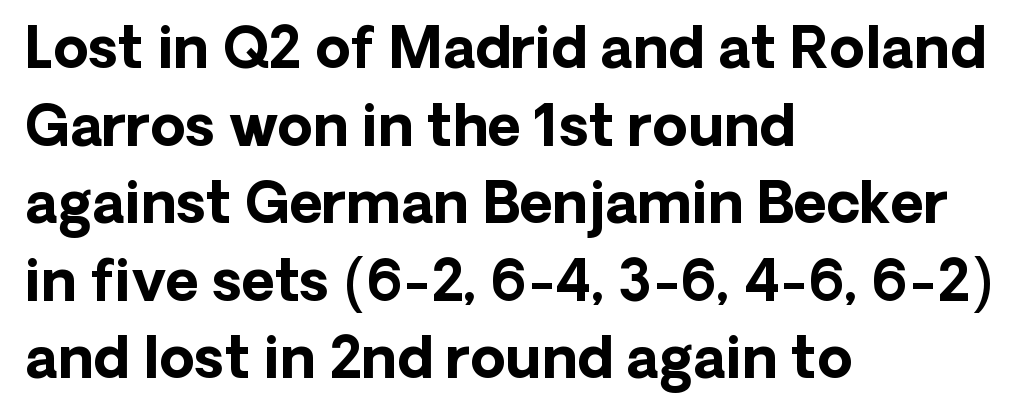
Q: Is the text bold? A: Yes.
Q: Is the text italic (slanted)? A: No, it is upright.
Q: Is the typeface a serif or a sans-serif typeface? A: Sans-serif.
Q: Is the text underlined? A: No.
Q: How is the paragraph aligned? A: Left-aligned.
Q: Is the spacing between letters normal or unusually wide? A: Normal.
Q: Is the spacing between lines tight, normal or loose? A: Normal.
Q: Width (condensed, normal, or wide)? A: Normal.
Q: Stroke contrast? A: Low.
Q: x-height? A: Medium.
Q: Monospaced? A: No.
